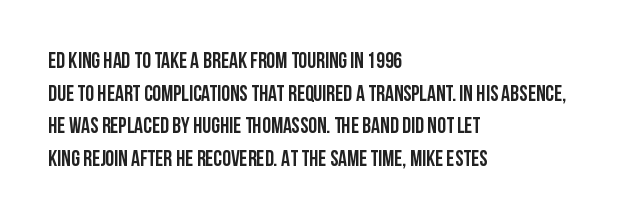
{"italic": "no", "underline": "no", "align": "left", "line_spacing": "normal", "line_spacing_ratio": 1.48, "letter_spacing": "normal", "letter_spacing_em": 0.0, "glyph_px": 22}
